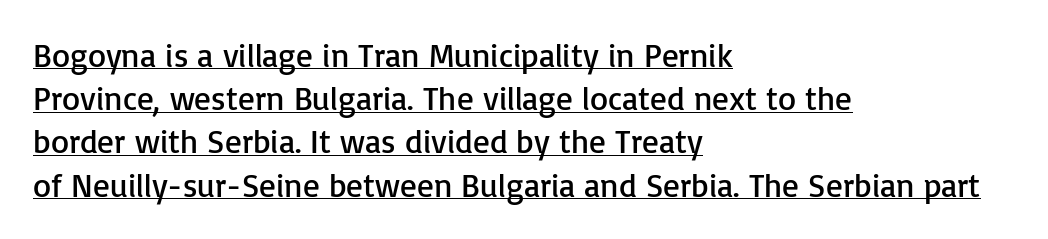
{"serif": "no", "italic": "no", "bold": "no", "weight": "regular", "width": "normal", "stroke_contrast": "low", "x_height": "medium", "monospaced": "no", "underline": "yes", "align": "left", "line_spacing": "normal", "line_spacing_ratio": 1.31, "letter_spacing": "normal", "letter_spacing_em": 0.0, "glyph_px": 33}
